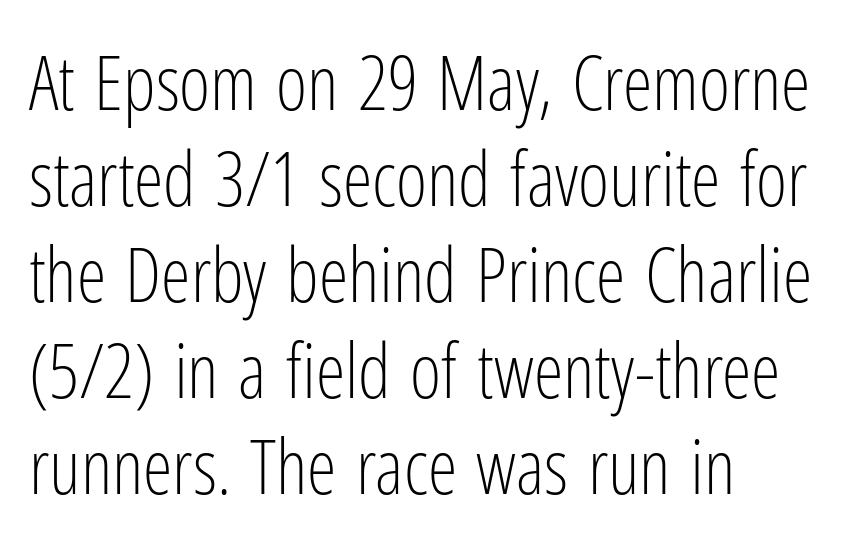
Q: Is the text bold? A: No.
Q: Is the text italic (slanted)? A: No, it is upright.
Q: Is the typeface a serif or a sans-serif typeface? A: Sans-serif.
Q: Is the text underlined? A: No.
Q: How is the paragraph aligned? A: Left-aligned.
Q: Is the spacing between letters normal or unusually wide? A: Normal.
Q: Is the spacing between lines tight, normal or loose? A: Normal.
Q: Width (condensed, normal, or wide)? A: Condensed.
Q: Stroke contrast? A: Low.
Q: x-height? A: Medium.
Q: Monospaced? A: No.
